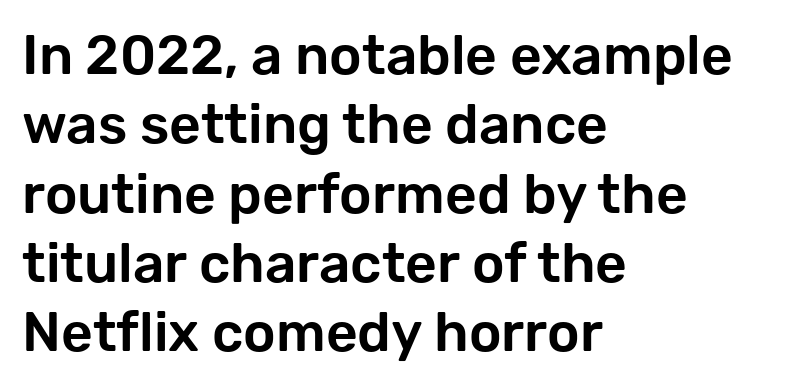
The designer left line spacing at the default. Check the space under the baseline: it is left empty. The face used here is a sans, in the tradition of grotesques and geometrics. The passage shown is typed in a proportional face where columns would drift. The horizontal fit of the characters is conventional and even. A typesetter would mark this as roman, not italic.
